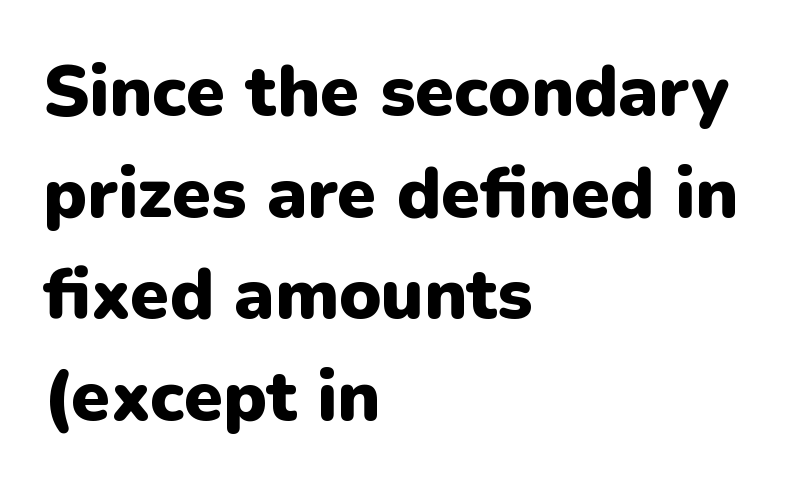
Visually the block forms a straight wall on the left and a jagged coastline on the right. What stands out about the letter spacing? Nothing — it is the standard amount. Normally led — the rows are evenly, conventionally spaced. The space directly below the letters is spotless.
